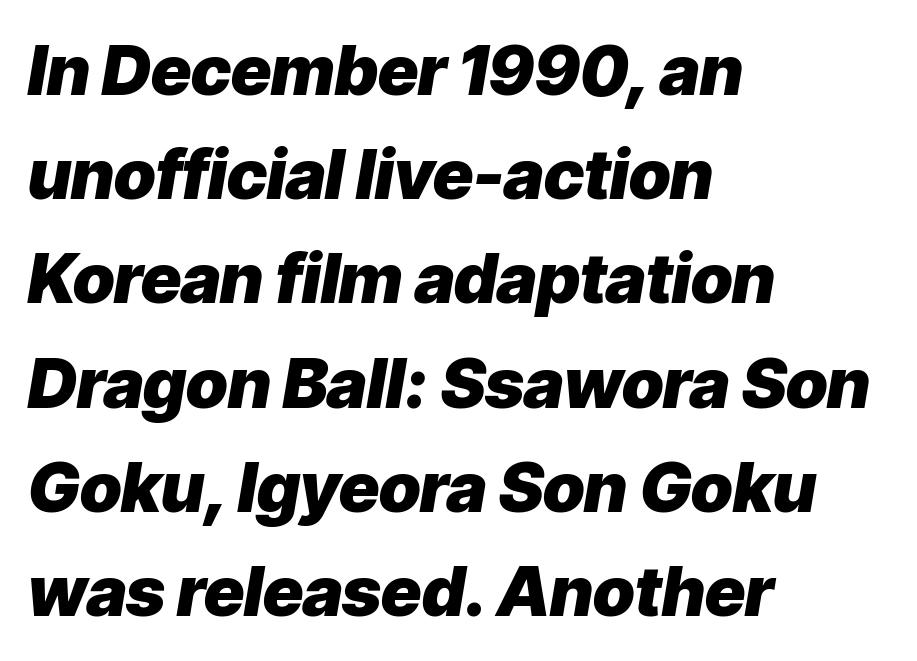
Q: Is the text bold? A: Yes.
Q: Is the text italic (slanted)? A: Yes, it leans right by about 9 degrees.
Q: Is the text underlined? A: No.
Q: How is the paragraph aligned? A: Left-aligned.
Q: Is the spacing between letters normal or unusually wide? A: Normal.
Q: Is the spacing between lines tight, normal or loose? A: Normal.
Q: Width (condensed, normal, or wide)? A: Normal.
Q: Stroke contrast? A: Low.
Q: x-height? A: Medium.
Q: Monospaced? A: No.
